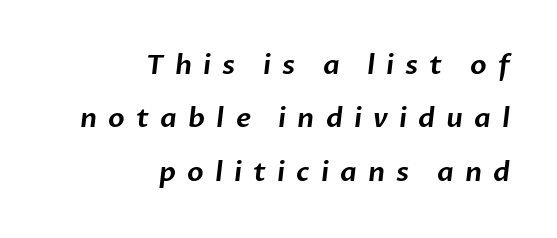
Q: Is the text underlined? A: No.
Q: How is the paragraph aligned? A: Right-aligned.
Q: Is the spacing between letters normal or unusually wide? A: Unusually wide.
Q: Is the spacing between lines tight, normal or loose? A: Loose.
